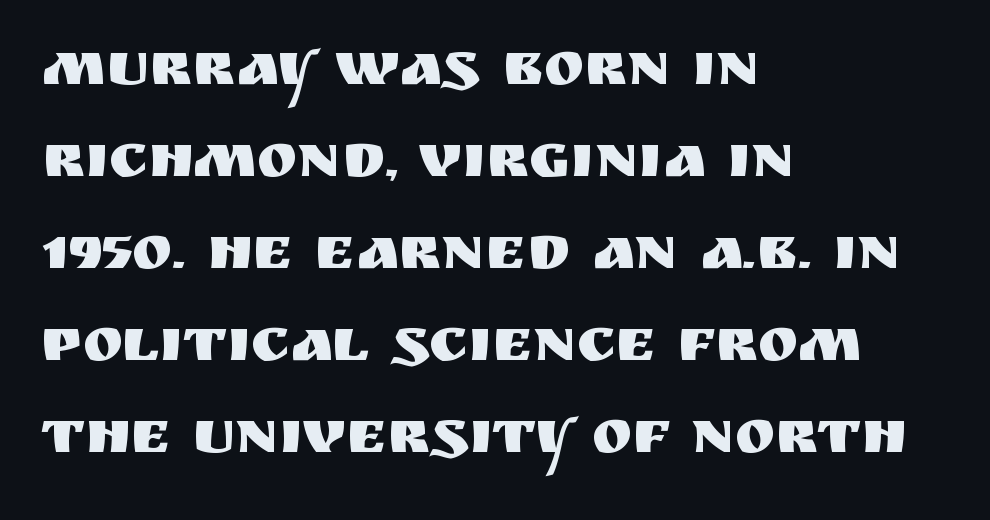
Q: Is the text italic (slanted)? A: No, it is upright.
Q: Is the typeface a serif or a sans-serif typeface? A: Sans-serif.
Q: Is the text underlined? A: No.
Q: How is the paragraph aligned? A: Left-aligned.
Q: Is the spacing between letters normal or unusually wide? A: Normal.
Q: Is the spacing between lines tight, normal or loose? A: Normal.
Q: Width (condensed, normal, or wide)? A: Normal.
Q: Stroke contrast? A: Medium.
Q: x-height? A: Large.
Q: Monospaced? A: No.
